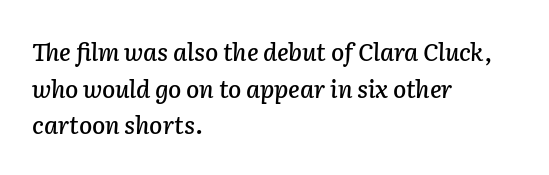
Q: Is the text italic (slanted)? A: Yes, it leans right by about 2 degrees.
Q: Is the text underlined? A: No.
Q: How is the paragraph aligned? A: Left-aligned.
Q: Is the spacing between letters normal or unusually wide? A: Normal.
Q: Is the spacing between lines tight, normal or loose? A: Normal.
